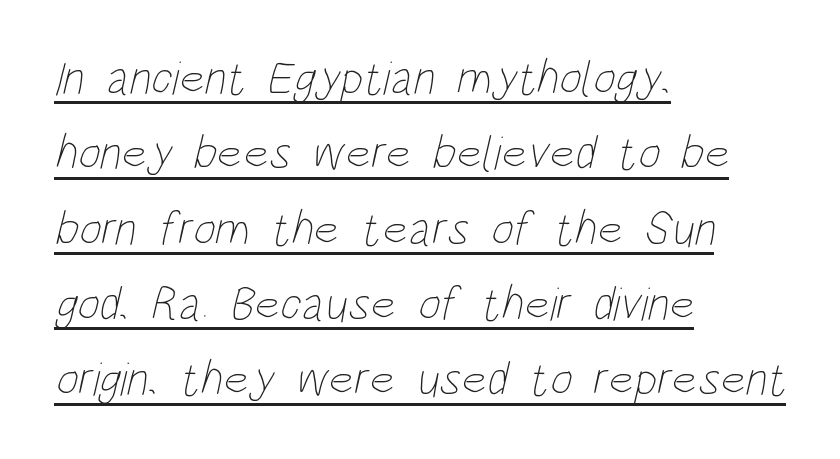
Q: Is the text bold? A: No.
Q: Is the text underlined? A: Yes.
Q: How is the paragraph aligned? A: Left-aligned.
Q: Is the spacing between letters normal or unusually wide? A: Normal.
Q: Is the spacing between lines tight, normal or loose? A: Normal.
Q: Width (condensed, normal, or wide)? A: Condensed.
Q: Stroke contrast? A: Low.
Q: x-height? A: Large.
Q: Monospaced? A: No.
